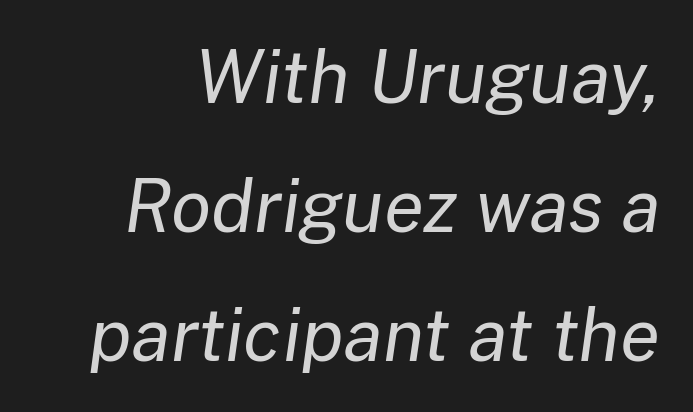
{"italic": "yes", "lean": "right", "slant_degrees": 8, "bold": "no", "weight": "regular", "width": "normal", "stroke_contrast": "low", "x_height": "medium", "monospaced": "no", "underline": "no", "line_spacing_ratio": 1.77, "letter_spacing": "normal", "letter_spacing_em": 0.0, "glyph_px": 73}
